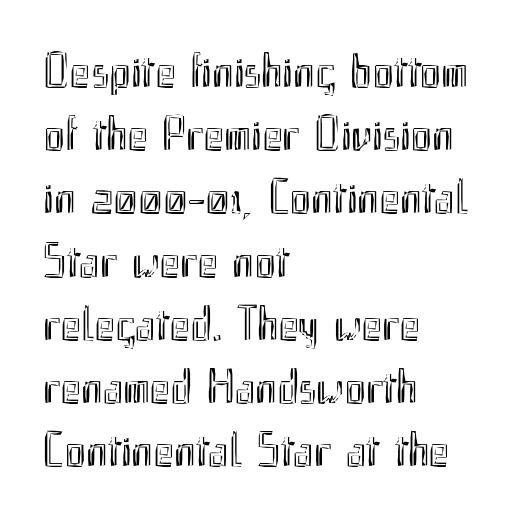
Varying glyph widths throughout — classic text-font behaviour. Posture: vertical. Inter-character spacing is left at the font's built-in metrics. A student would call this left alignment; a typographer would say flush left, rag right. The leading is moderate, giving the passage an even texture. Only glyphs here, with clear space below each row.
